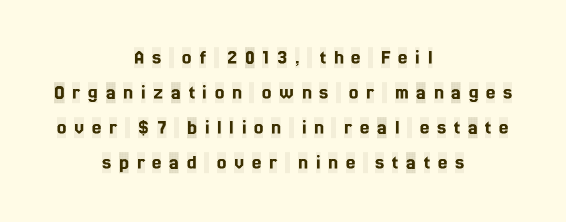
The image shows 21 px text type, upright; set centered, normal line spacing (1.67x), unusually wide letter spacing (+0.37 em), not underlined.
